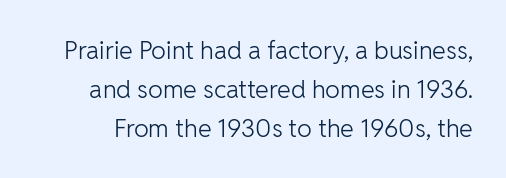
{"italic": "no", "bold": "no", "underline": "no", "line_spacing": "normal", "line_spacing_ratio": 1.56, "letter_spacing": "normal", "letter_spacing_em": 0.0, "glyph_px": 25}
